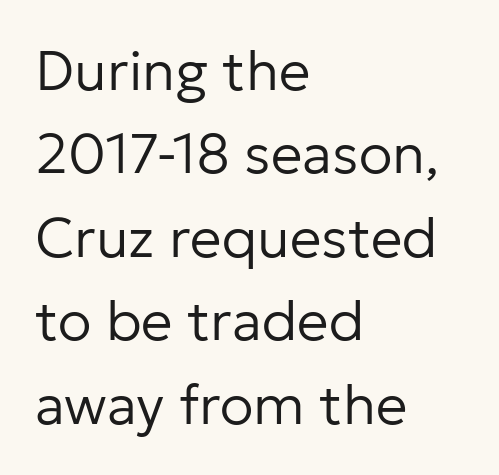
The image shows 56 px regular-weight sans-serif type, upright; set left-aligned, normal line spacing (1.49x), normal letter spacing, not underlined; low stroke contrast and a medium x-height.
